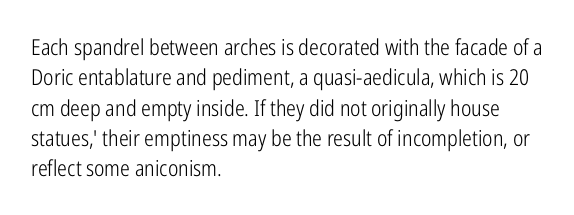
The image shows 22 px text type, upright; set left-aligned, normal line spacing (1.38x), normal letter spacing, not underlined.
